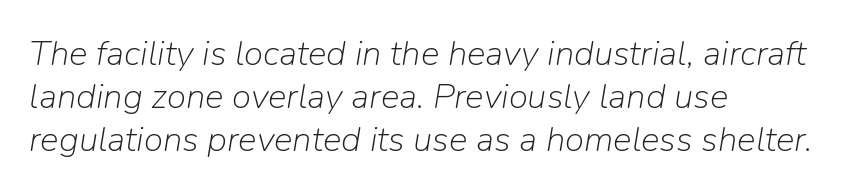
{"italic": "yes", "lean": "right", "slant_degrees": 9, "bold": "no", "weight": "light", "width": "normal", "stroke_contrast": "low", "x_height": "medium", "monospaced": "no", "underline": "no", "align": "left", "line_spacing_ratio": 1.23, "letter_spacing": "normal", "letter_spacing_em": 0.0, "glyph_px": 35}
